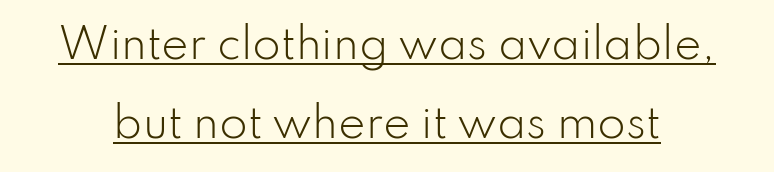
Q: Is the text bold? A: No.
Q: Is the text italic (slanted)? A: No, it is upright.
Q: Is the typeface a serif or a sans-serif typeface? A: Sans-serif.
Q: Is the text underlined? A: Yes.
Q: Is the spacing between letters normal or unusually wide? A: Normal.
Q: Is the spacing between lines tight, normal or loose? A: Loose.
Q: Width (condensed, normal, or wide)? A: Normal.
Q: Stroke contrast? A: Low.
Q: x-height? A: Small.
Q: Monospaced? A: No.
